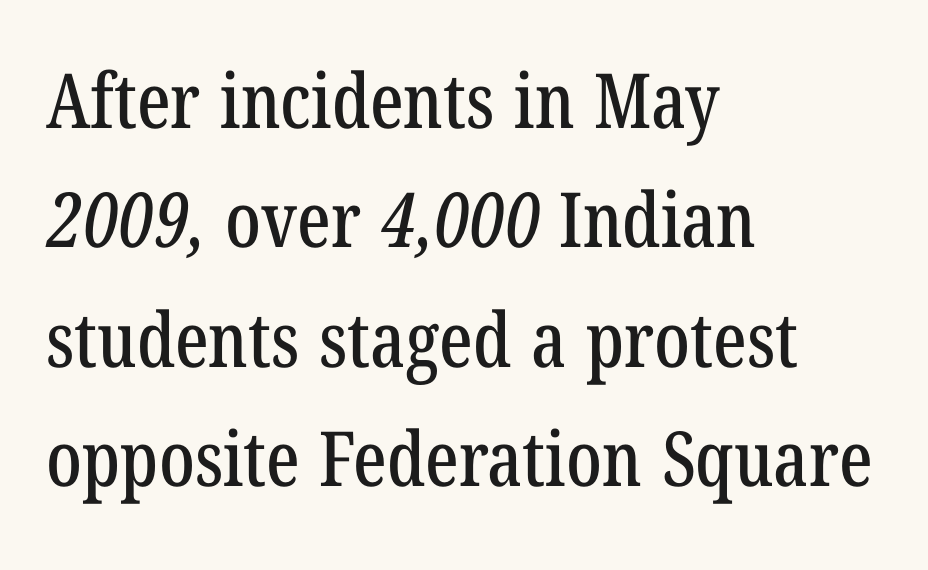
The image shows 76 px condensed serif type; set left-aligned, normal line spacing (1.57x), normal letter spacing, not underlined; low stroke contrast and a medium x-height.
